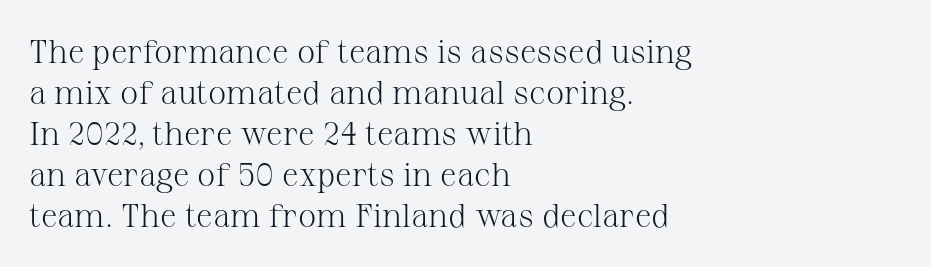
{"serif": "yes", "italic": "no", "bold": "no", "weight": "light", "width": "normal", "stroke_contrast": "medium", "x_height": "medium", "monospaced": "no", "underline": "no", "align": "left", "line_spacing_ratio": 1.24, "letter_spacing": "normal", "letter_spacing_em": 0.0, "glyph_px": 33}
